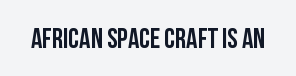
The image shows 28 px condensed sans-serif type, upright; set normal letter spacing, not underlined; low stroke contrast and a large x-height.
